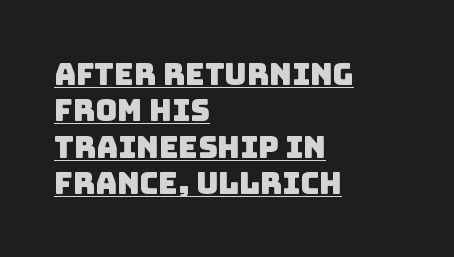
Is there an underline? Yes — a line sits under the letters. The typeface chosen for these lines omits serifs. The passage shown has conventional tracking throughout. Character widths vary here, with narrow letters taking less room than wide ones. Horizontally, the lines are justified to the leading edge only.
